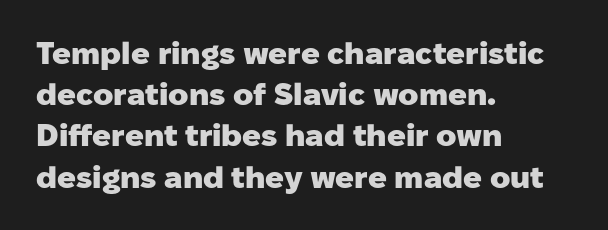
{"serif": "no", "italic": "no", "bold": "yes", "weight": "heavy", "width": "normal", "stroke_contrast": "low", "x_height": "medium", "monospaced": "no", "underline": "no", "align": "left", "line_spacing": "normal", "line_spacing_ratio": 1.33, "letter_spacing": "normal", "letter_spacing_em": 0.0, "glyph_px": 31}
